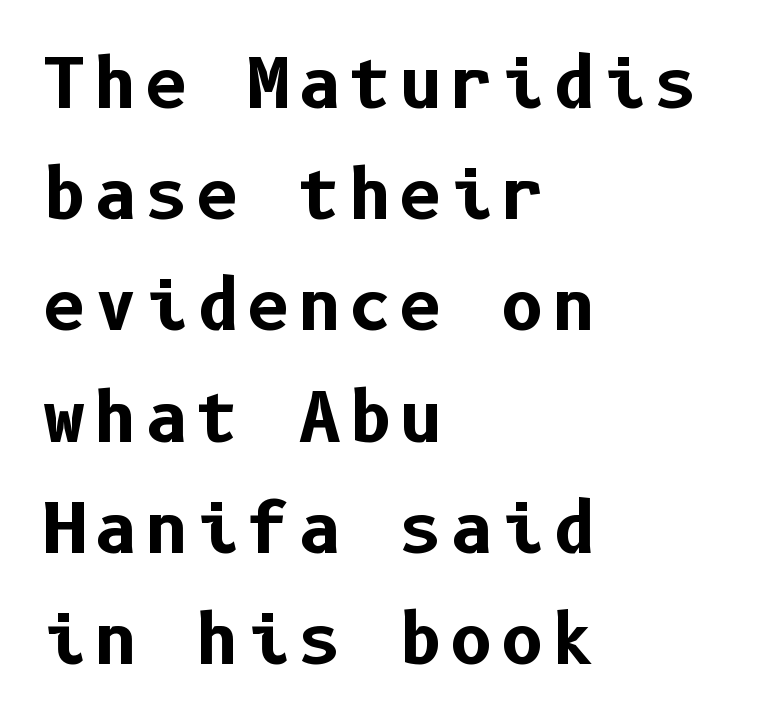
The image shows 67 px bold sans-serif type, upright; set left-aligned, normal line spacing (1.66x), not underlined; low stroke contrast and a medium x-height.
